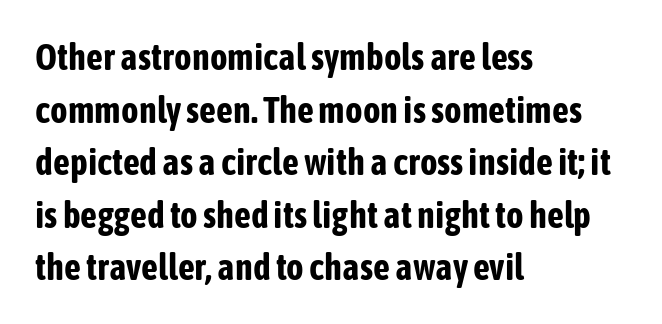
{"serif": "no", "italic": "no", "bold": "yes", "weight": "bold", "width": "condensed", "stroke_contrast": "low", "x_height": "medium", "monospaced": "no", "underline": "no", "align": "left", "line_spacing": "normal", "line_spacing_ratio": 1.42, "letter_spacing": "normal", "letter_spacing_em": 0.0, "glyph_px": 37}
